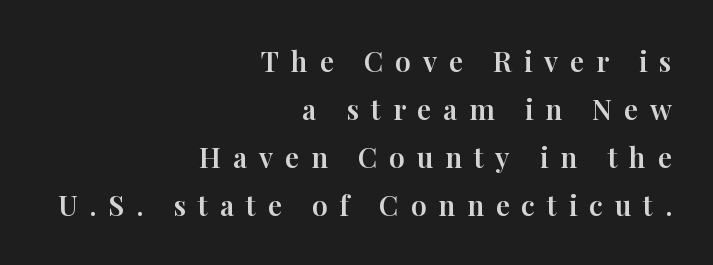
The image shows 28 px serif type, upright; set right-aligned, line spacing 1.71x, unusually wide letter spacing (+0.42 em), not underlined; high stroke contrast and a medium x-height.
